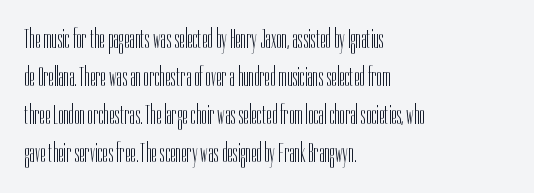
Leading matches the norm, producing a regular column. There is no visible air inserted between adjacent glyphs. When letters stand straight like this, we call the style roman or upright. Character widths vary here, with narrow letters taking less room than wide ones. This reads as an unemphasized weight, regular at the heaviest.
